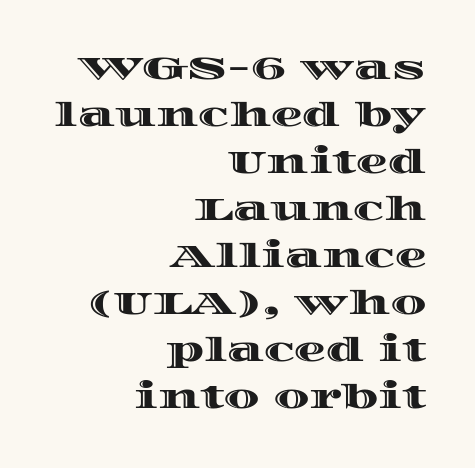
The image shows 32 px wide type, upright; set right-aligned, normal line spacing (1.47x), normal letter spacing, not underlined; a large x-height.
